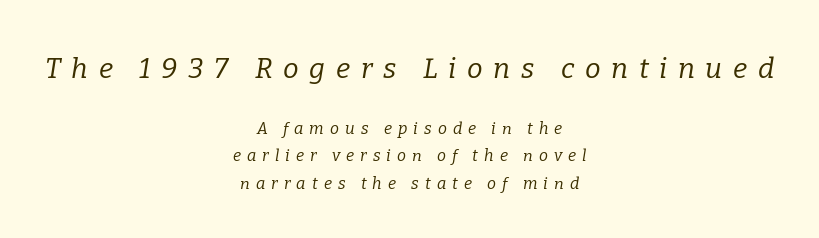
The image shows 28 px regular-weight serif type, italic (leaning right); set centered, line spacing 1.72x, unusually wide letter spacing (+0.38 em), not underlined; the first (top) block is 1.75x larger; low stroke contrast and a medium x-height.
